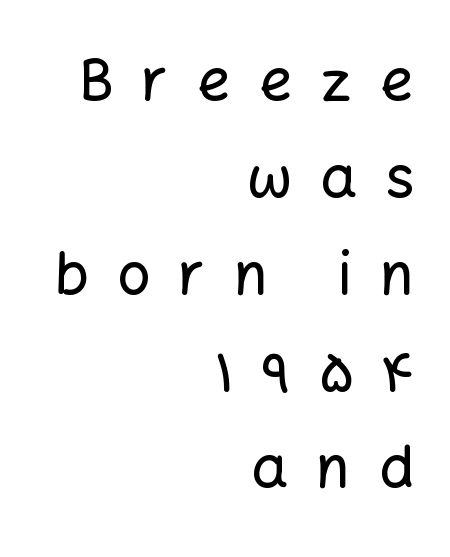
The image shows 58 px sans-serif type, upright; set right-aligned, normal line spacing (1.67x), unusually wide letter spacing (+0.49 em), not underlined; low stroke contrast and a medium x-height.
